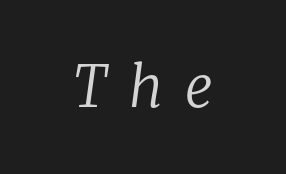
{"serif": "yes", "italic": "yes", "lean": "right", "slant_degrees": 8, "bold": "no", "weight": "regular", "width": "normal", "stroke_contrast": "low", "x_height": "medium", "monospaced": "no", "underline": "no", "letter_spacing": "wide", "letter_spacing_em": 0.39, "glyph_px": 56}
